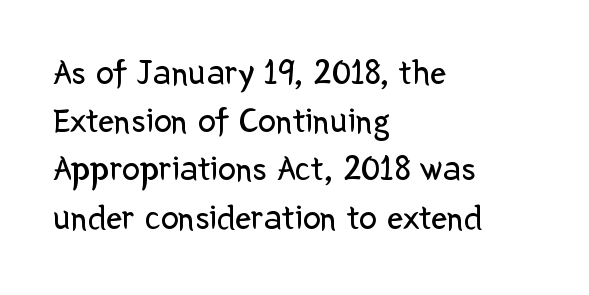
Unmarked baselines from the first word to the last. You could call the tracking neutral — neither tight nor loose. Is this a fixed-width face? No — the glyphs have proportional, varying widths. The strokes are not fattened; the text isn't bold. Style check: upright.
